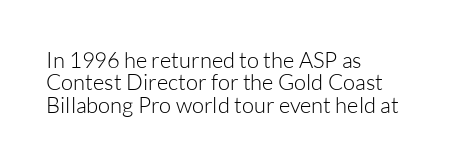
Plain, unruled lines of type. This sample is left-justified, so line endings fall wherever the words run out. Short note: letters normally spaced. Successive baselines arrive quickly, one right under another. This is roman type, the default non-slanted kind.
